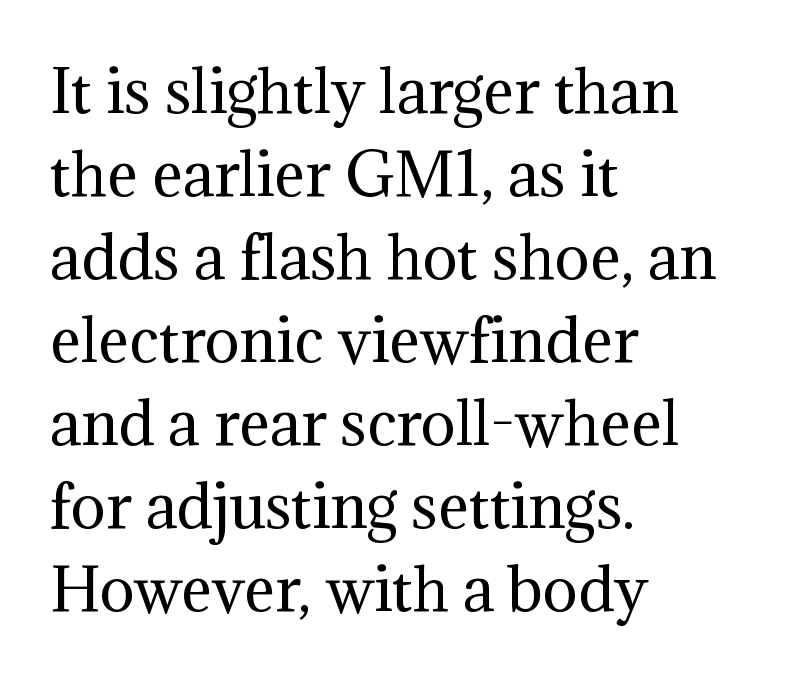
The image shows 58 px regular-weight serif type, upright; set left-aligned, normal line spacing (1.43x), normal letter spacing, not underlined; medium stroke contrast and a medium x-height.
